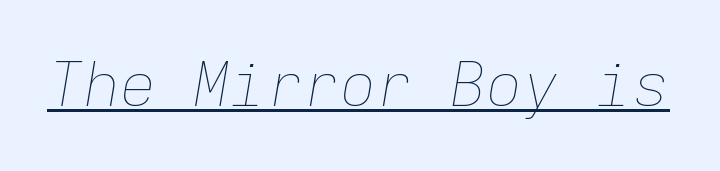
Q: Is the text bold? A: No.
Q: Is the text italic (slanted)? A: Yes, it leans right by about 9 degrees.
Q: Is the text underlined? A: Yes.
Q: Is the spacing between letters normal or unusually wide? A: Normal.
Q: Width (condensed, normal, or wide)? A: Normal.
Q: Stroke contrast? A: Low.
Q: x-height? A: Medium.
Q: Monospaced? A: Yes.
